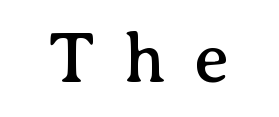
Q: Is the text italic (slanted)? A: No, it is upright.
Q: Is the typeface a serif or a sans-serif typeface? A: Serif.
Q: Is the text underlined? A: No.
Q: How is the paragraph aligned? A: Centered.
Q: Is the spacing between letters normal or unusually wide? A: Unusually wide.
Q: Width (condensed, normal, or wide)? A: Normal.
Q: Stroke contrast? A: Medium.
Q: x-height? A: Medium.
Q: Monospaced? A: No.
